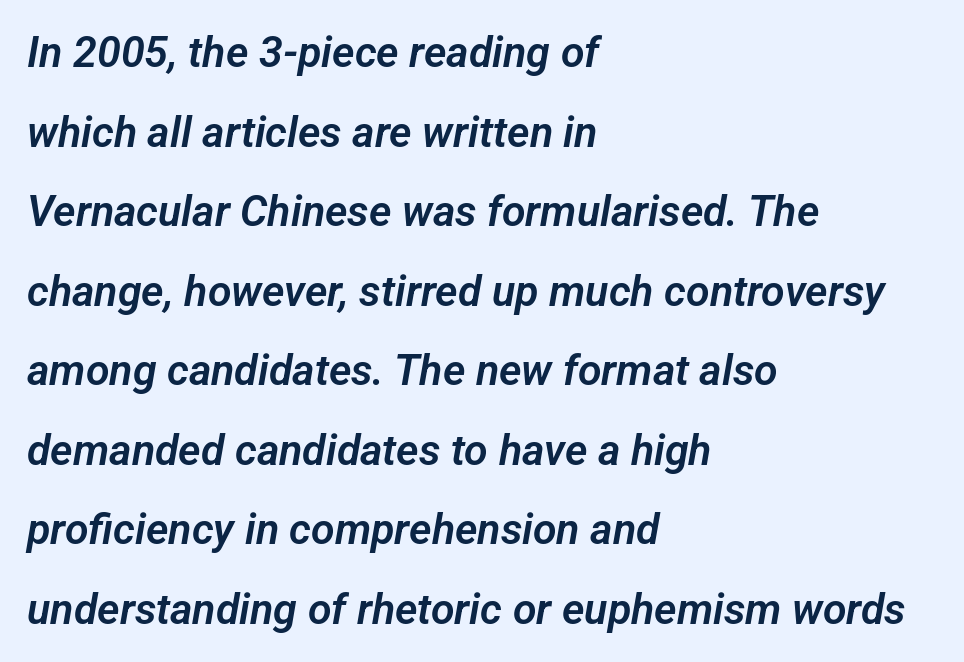
{"serif": "no", "width": "normal", "stroke_contrast": "low", "x_height": "medium", "monospaced": "no", "underline": "no", "align": "left", "line_spacing_ratio": 1.85, "letter_spacing": "normal", "letter_spacing_em": 0.0, "glyph_px": 43}
